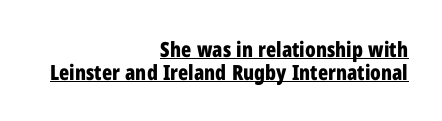
Q: Is the text bold? A: Yes.
Q: Is the text italic (slanted)? A: No, it is upright.
Q: Is the text underlined? A: Yes.
Q: How is the paragraph aligned? A: Right-aligned.
Q: Is the spacing between letters normal or unusually wide? A: Normal.
Q: Is the spacing between lines tight, normal or loose? A: Tight.
